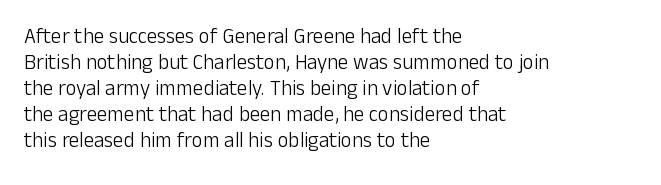
The image shows 21 px text type, upright; set left-aligned, line spacing 1.24x, normal letter spacing, not underlined.
